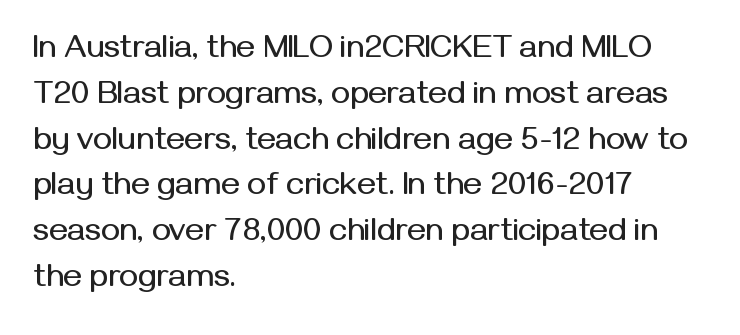
Leading: standard. No extra tracking has been applied to these lines. Leftover space on each line is placed entirely after the last word. Rendered with straight, roman letterforms. A bare baseline throughout the passage. The typeface chosen for these lines omits serifs.
